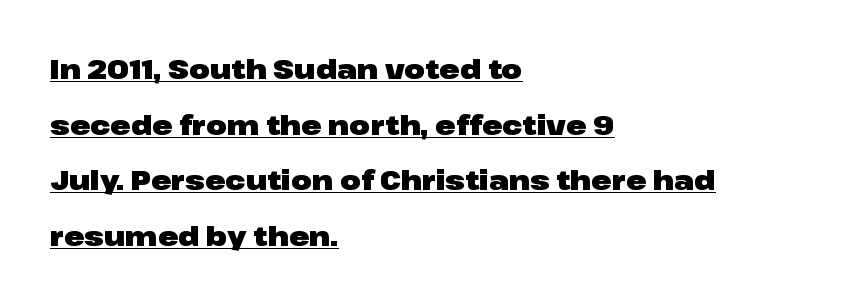
The image shows 27 px bold type, upright; set left-aligned, loose line spacing (2.06x), normal letter spacing, underlined.
